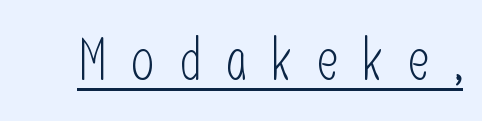
These lines are rendered in a variable-pitch font. Unbolded letterforms with no extra heft. Type style note: lacks serifs. Students, observe the line beneath the letters — that is underlining. The specimen reads as upright at a glance.
